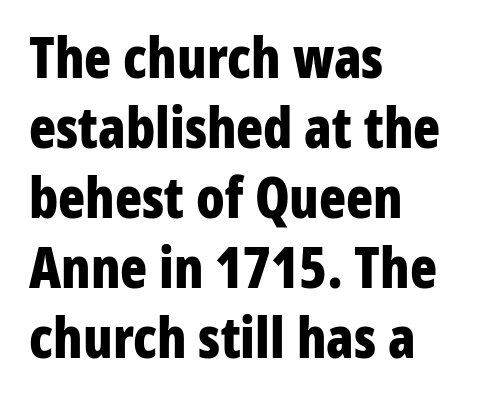
This is the regular roman posture of the typeface. Font category for this specimen: sans-serif. Each word holds together tightly as a unit, with standard inter-letter gaps. Underlining? Definitely not there. Does the leading feel generous? No, just average.
